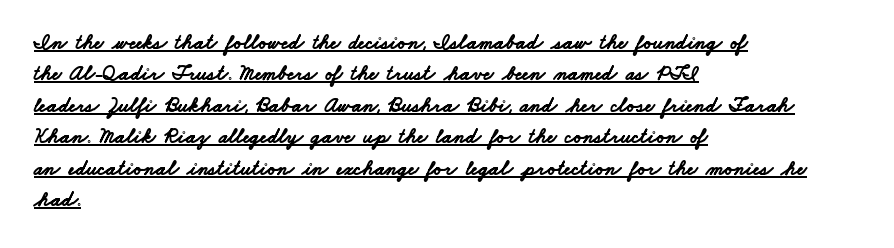
Q: Is the text bold? A: Yes.
Q: Is the text underlined? A: Yes.
Q: How is the paragraph aligned? A: Left-aligned.
Q: Is the spacing between letters normal or unusually wide? A: Normal.
Q: Is the spacing between lines tight, normal or loose? A: Normal.
